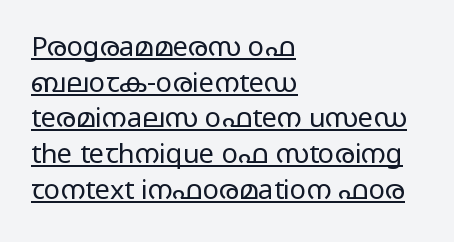
{"italic": "no", "bold": "no", "underline": "yes", "align": "left", "line_spacing": "normal", "line_spacing_ratio": 1.32, "letter_spacing": "normal", "letter_spacing_em": 0.0, "glyph_px": 27}
